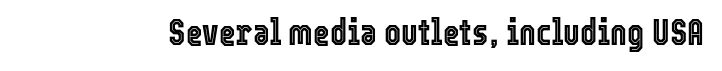
This rendering leaves character spacing at its baseline value. This is the regular roman posture of the typeface. Is this a fixed-width face? No — the glyphs have proportional, varying widths. The strip under each line holds only bare page.
